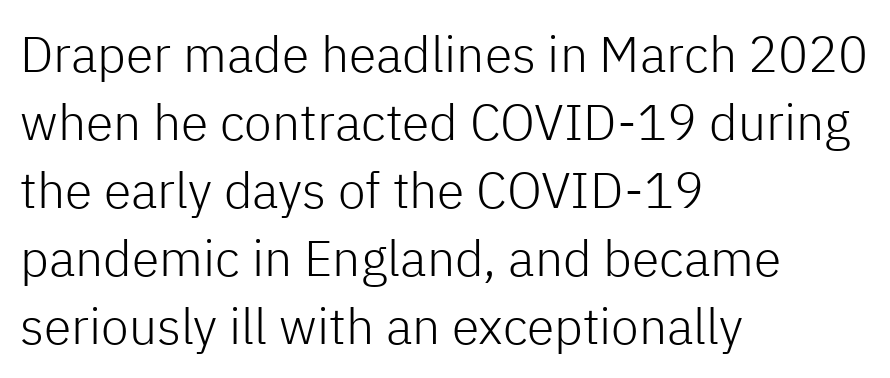
{"serif": "no", "italic": "no", "bold": "no", "weight": "light", "width": "normal", "stroke_contrast": "low", "x_height": "medium", "monospaced": "no", "underline": "no", "align": "left", "line_spacing": "normal", "line_spacing_ratio": 1.36, "letter_spacing": "normal", "letter_spacing_em": 0.0, "glyph_px": 50}
